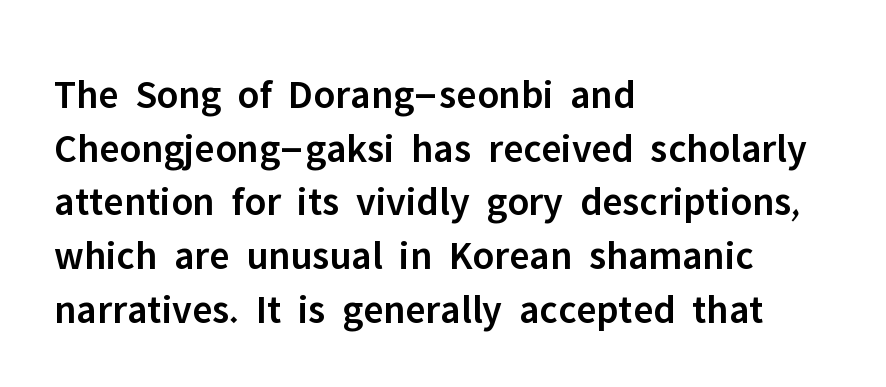
{"serif": "no", "italic": "no", "bold": "semi", "weight": "semibold", "width": "normal", "stroke_contrast": "low", "x_height": "medium", "monospaced": "no", "underline": "no", "align": "left", "line_spacing": "normal", "line_spacing_ratio": 1.31, "letter_spacing": "normal", "letter_spacing_em": 0.0, "glyph_px": 41}
